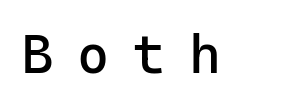
{"serif": "no", "italic": "no", "bold": "no", "weight": "regular", "width": "normal", "stroke_contrast": "low", "x_height": "medium", "underline": "no", "letter_spacing": "wide", "letter_spacing_em": 0.43, "glyph_px": 55}
